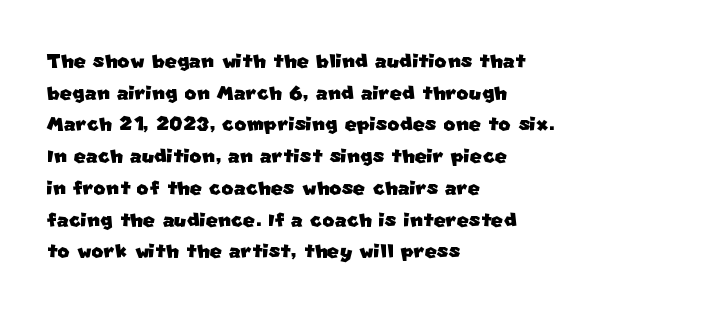
{"underline": "no", "align": "left", "line_spacing_ratio": 1.22, "letter_spacing": "normal", "letter_spacing_em": 0.0, "glyph_px": 26}
